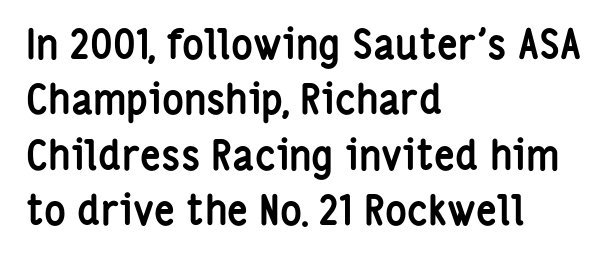
The image shows 41 px semibold, condensed sans-serif type, upright; set left-aligned, normal line spacing (1.35x), normal letter spacing, not underlined; low stroke contrast and a medium x-height.
